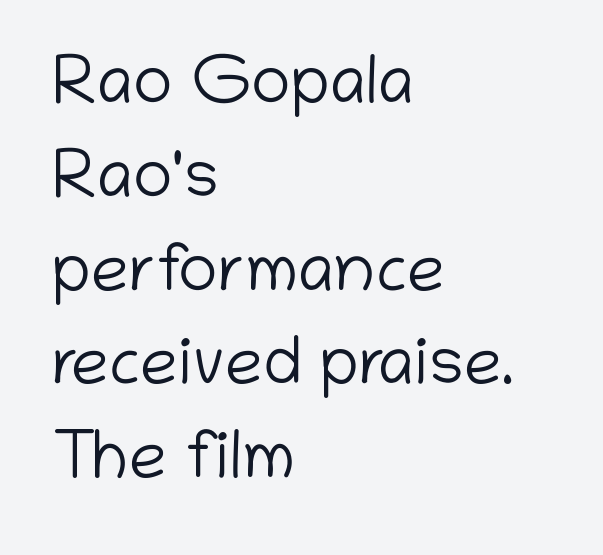
Heaviness? Minimal to ordinary, like unemphasized prose. Looks like regular typesetting: each glyph gets only the width it needs. The space directly below the letters is spotless. Each word holds together tightly as a unit, with standard inter-letter gaps. Look at the bottom of the vertical strokes: they stop flat, with no serifs. Regarding leading, the lines here are spaced in the standard way.
